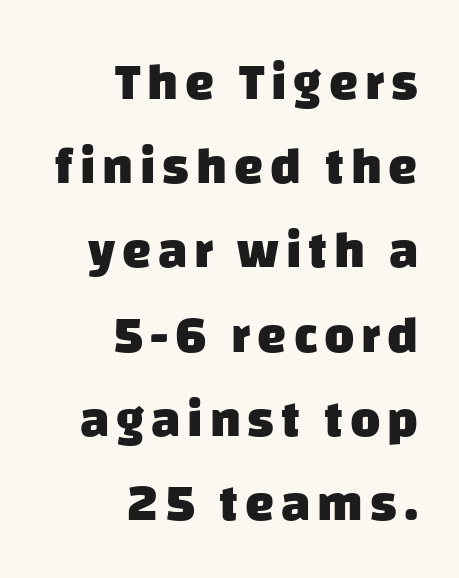
Does the leading feel generous? No, just average. The specimen omits any rule beneath the text block's lines. A typesetter would call this proportional, since set widths differ per character. Thick stems and heavy bowls — unmistakably bold. In CSS terms this would be text-align: right. Nope, no serifs anywhere on these letters.
